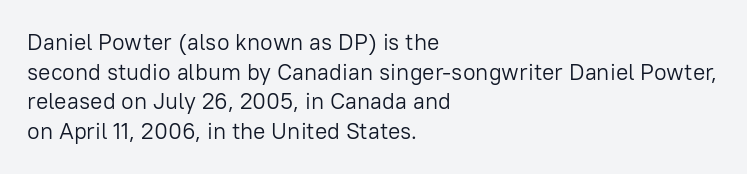
The image shows 23 px text type, upright; set left-aligned, normal line spacing (1.29x), normal letter spacing, not underlined.
